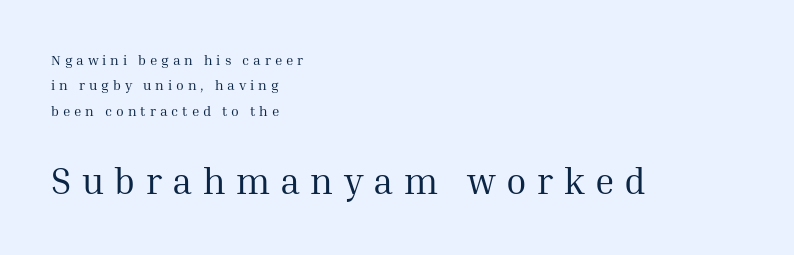
{"serif": "yes", "italic": "no", "bold": "no", "weight": "regular", "width": "normal", "stroke_contrast": "medium", "x_height": "medium", "monospaced": "no", "underline": "no", "align": "left", "line_spacing_ratio": 1.82, "letter_spacing": "wide", "letter_spacing_em": 0.28, "larger_block": "second", "size_ratio": 2.64, "glyph_px": 37}
